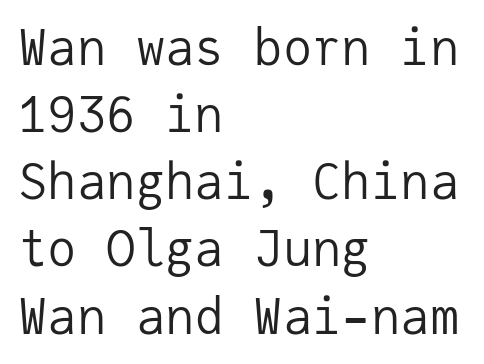
Q: Is the text bold? A: No.
Q: Is the text italic (slanted)? A: No, it is upright.
Q: Is the typeface a serif or a sans-serif typeface? A: Sans-serif.
Q: Is the text underlined? A: No.
Q: How is the paragraph aligned? A: Left-aligned.
Q: Is the spacing between letters normal or unusually wide? A: Normal.
Q: Is the spacing between lines tight, normal or loose? A: Normal.
Q: Width (condensed, normal, or wide)? A: Normal.
Q: Stroke contrast? A: Low.
Q: x-height? A: Medium.
Q: Monospaced? A: Yes.
